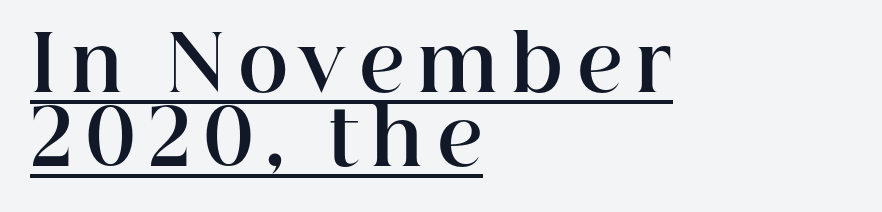
The image shows 77 px bold serif type, upright; set left-aligned, tight line spacing (0.96x), underlined; high stroke contrast and a medium x-height.
